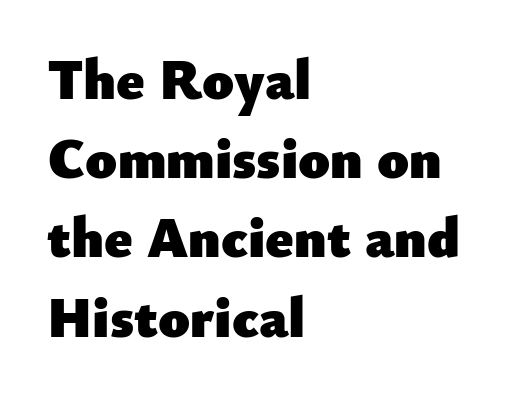
Q: Is the text bold? A: Yes.
Q: Is the text italic (slanted)? A: No, it is upright.
Q: Is the typeface a serif or a sans-serif typeface? A: Sans-serif.
Q: Is the text underlined? A: No.
Q: How is the paragraph aligned? A: Left-aligned.
Q: Is the spacing between letters normal or unusually wide? A: Normal.
Q: Is the spacing between lines tight, normal or loose? A: Normal.
Q: Width (condensed, normal, or wide)? A: Normal.
Q: Stroke contrast? A: Low.
Q: x-height? A: Small.
Q: Monospaced? A: No.
